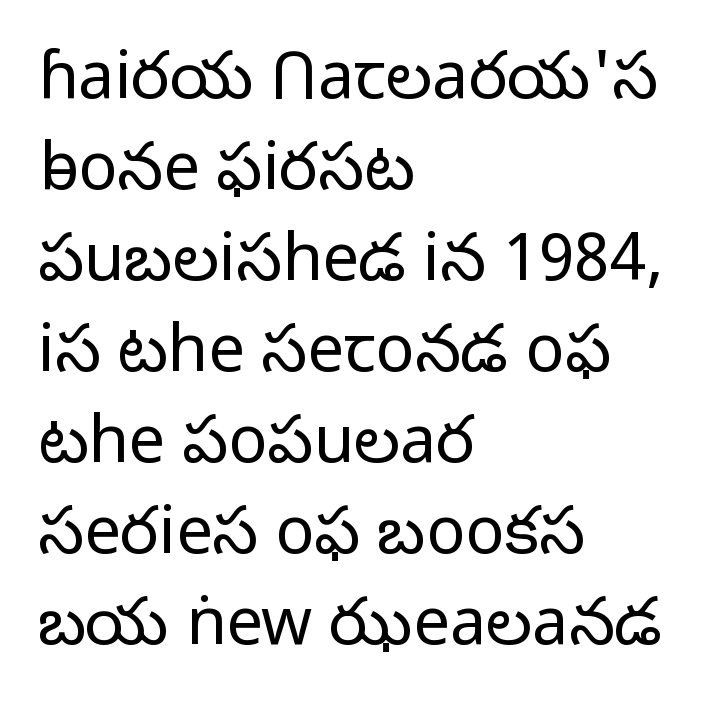
Type without underlining. Every stem runs plumb, perpendicular to the baseline. Nobody touched the tracking dial on this one. Classification — sans serif. Leading matches the norm, producing a regular column.
